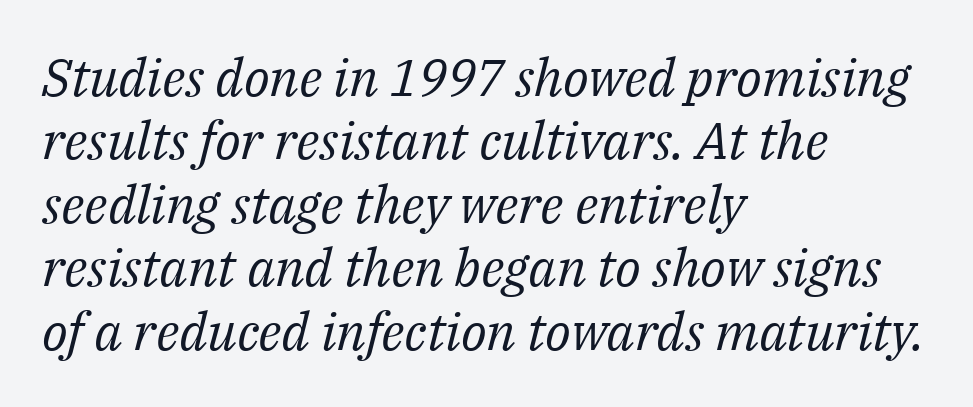
{"serif": "yes", "italic": "yes", "lean": "right", "slant_degrees": 14, "bold": "no", "weight": "regular", "width": "normal", "stroke_contrast": "medium", "x_height": "medium", "monospaced": "no", "underline": "no", "align": "left", "line_spacing_ratio": 1.22, "letter_spacing": "normal", "letter_spacing_em": 0.0, "glyph_px": 52}
